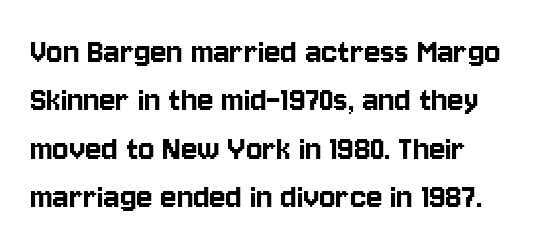
Q: Is the text italic (slanted)? A: No, it is upright.
Q: Is the typeface a serif or a sans-serif typeface? A: Sans-serif.
Q: Is the text underlined? A: No.
Q: How is the paragraph aligned? A: Left-aligned.
Q: Is the spacing between letters normal or unusually wide? A: Normal.
Q: Is the spacing between lines tight, normal or loose? A: Normal.
Q: Width (condensed, normal, or wide)? A: Condensed.
Q: Stroke contrast? A: Low.
Q: x-height? A: Large.
Q: Monospaced? A: No.
